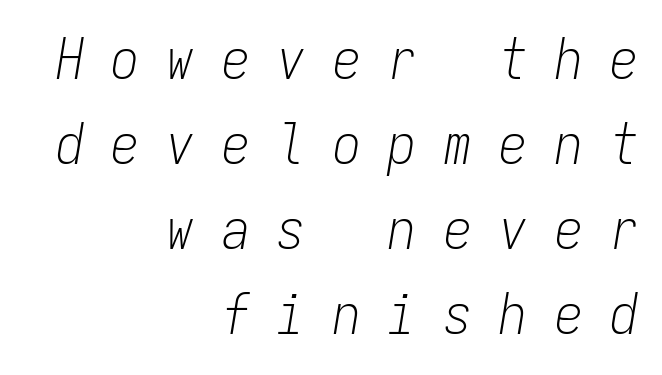
{"italic": "yes", "lean": "right", "slant_degrees": 9, "bold": "no", "weight": "light", "width": "condensed", "stroke_contrast": "low", "x_height": "medium", "monospaced": "yes", "underline": "no", "align": "right", "line_spacing": "normal", "line_spacing_ratio": 1.52, "letter_spacing": "wide", "letter_spacing_em": 0.49, "glyph_px": 56}
